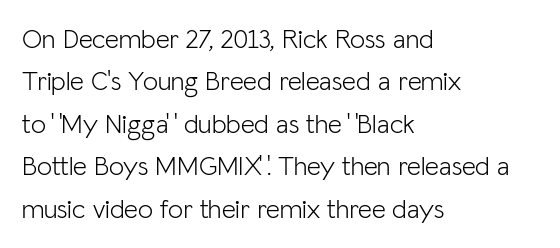
{"italic": "no", "bold": "no", "underline": "no", "align": "left", "line_spacing": "normal", "line_spacing_ratio": 1.57, "letter_spacing": "normal", "letter_spacing_em": 0.0, "glyph_px": 27}
